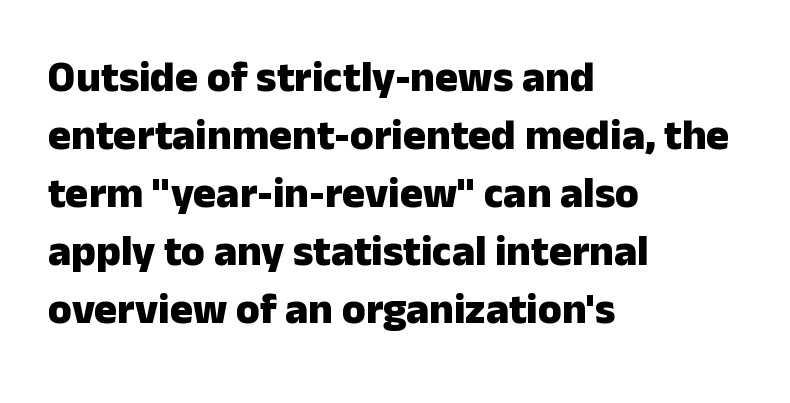
Q: Is the text bold? A: Yes.
Q: Is the text italic (slanted)? A: No, it is upright.
Q: Is the typeface a serif or a sans-serif typeface? A: Sans-serif.
Q: Is the text underlined? A: No.
Q: How is the paragraph aligned? A: Left-aligned.
Q: Is the spacing between letters normal or unusually wide? A: Normal.
Q: Is the spacing between lines tight, normal or loose? A: Normal.
Q: Width (condensed, normal, or wide)? A: Normal.
Q: Stroke contrast? A: Low.
Q: x-height? A: Medium.
Q: Monospaced? A: No.
